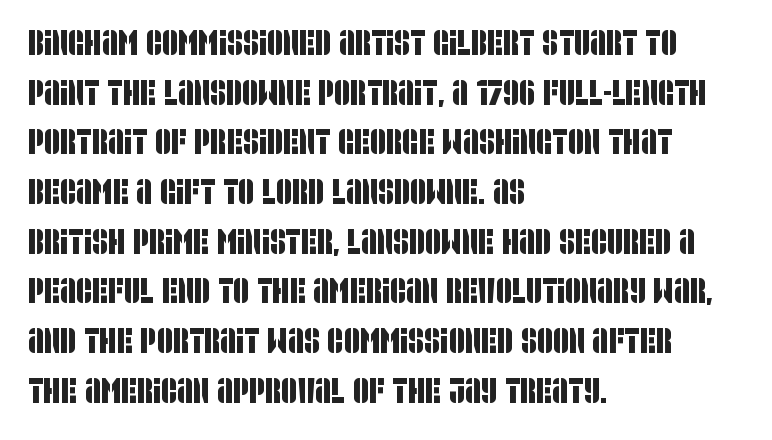
Q: Is the typeface a serif or a sans-serif typeface? A: Sans-serif.
Q: Is the text underlined? A: No.
Q: How is the paragraph aligned? A: Left-aligned.
Q: Is the spacing between letters normal or unusually wide? A: Normal.
Q: Is the spacing between lines tight, normal or loose? A: Normal.
Q: Width (condensed, normal, or wide)? A: Condensed.
Q: Stroke contrast? A: Low.
Q: x-height? A: Large.
Q: Monospaced? A: No.
